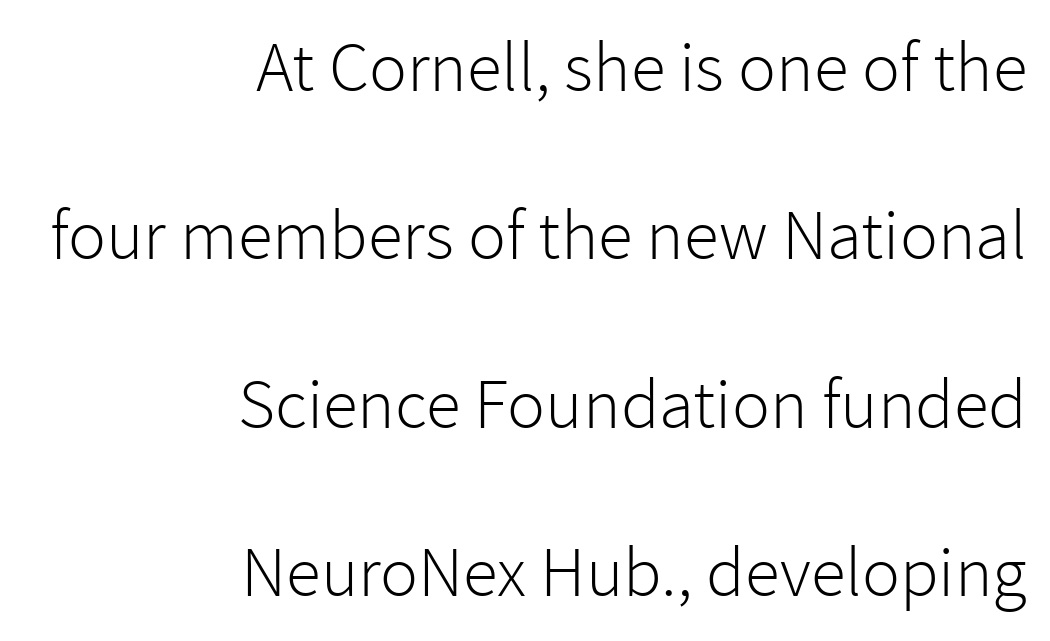
Q: Is the text bold? A: No.
Q: Is the text italic (slanted)? A: No, it is upright.
Q: Is the typeface a serif or a sans-serif typeface? A: Sans-serif.
Q: Is the text underlined? A: No.
Q: How is the paragraph aligned? A: Right-aligned.
Q: Is the spacing between letters normal or unusually wide? A: Normal.
Q: Is the spacing between lines tight, normal or loose? A: Loose.
Q: Width (condensed, normal, or wide)? A: Normal.
Q: Stroke contrast? A: Low.
Q: x-height? A: Medium.
Q: Monospaced? A: No.
